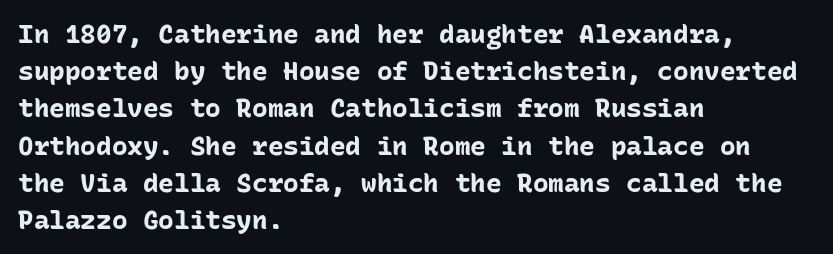
Q: Is the text bold? A: Yes.
Q: Is the text italic (slanted)? A: No, it is upright.
Q: Is the text underlined? A: No.
Q: How is the paragraph aligned? A: Left-aligned.
Q: Is the spacing between letters normal or unusually wide? A: Normal.
Q: Is the spacing between lines tight, normal or loose? A: Normal.
